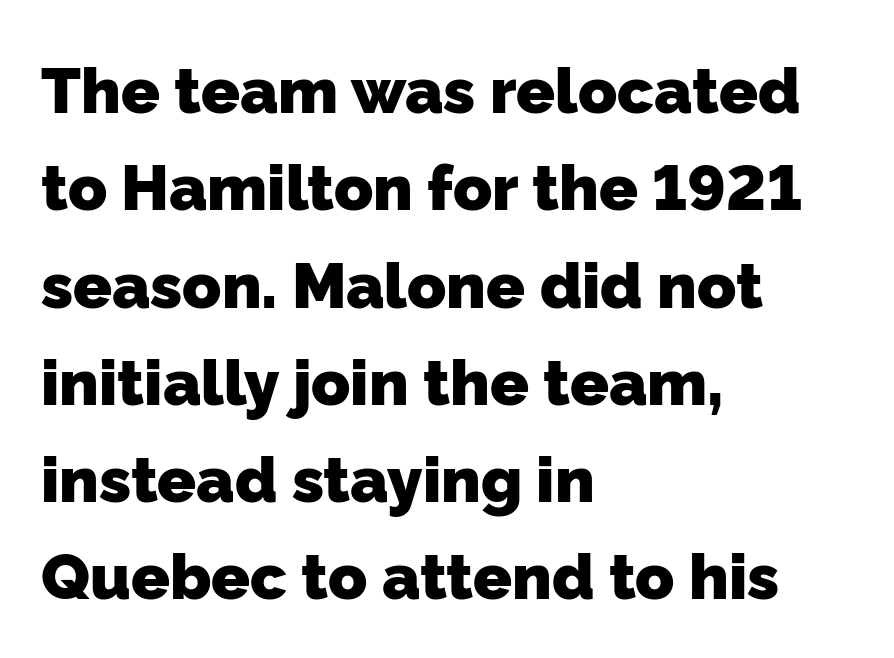
The image shows 64 px heavy sans-serif type; set left-aligned, normal line spacing (1.52x), normal letter spacing, not underlined; low stroke contrast and a medium x-height.
